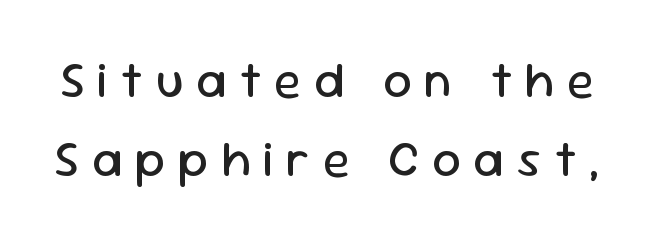
{"serif": "no", "italic": "no", "bold": "no", "weight": "regular", "width": "normal", "stroke_contrast": "low", "x_height": "medium", "monospaced": "no", "underline": "no", "line_spacing": "normal", "line_spacing_ratio": 1.58, "letter_spacing": "wide", "letter_spacing_em": 0.25, "glyph_px": 50}
